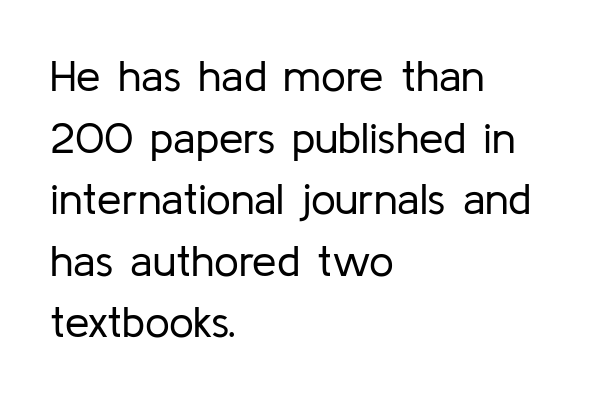
{"serif": "no", "italic": "no", "bold": "no", "weight": "regular", "width": "normal", "stroke_contrast": "low", "x_height": "medium", "monospaced": "no", "underline": "no", "align": "left", "line_spacing": "normal", "line_spacing_ratio": 1.4, "letter_spacing": "normal", "letter_spacing_em": 0.0, "glyph_px": 44}
